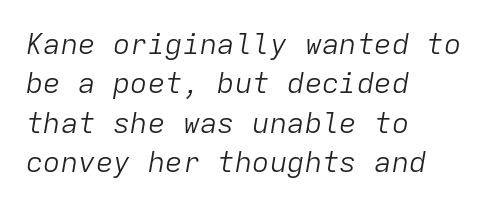
{"italic": "yes", "lean": "right", "slant_degrees": 9, "bold": "no", "weight": "light", "width": "normal", "stroke_contrast": "low", "x_height": "medium", "monospaced": "yes", "underline": "no", "align": "left", "line_spacing": "normal", "line_spacing_ratio": 1.36, "letter_spacing": "normal", "letter_spacing_em": 0.0, "glyph_px": 29}
